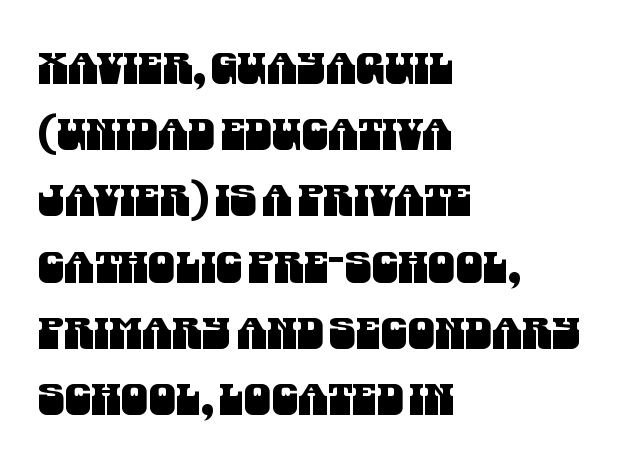
The image shows 43 px condensed sans-serif type; set left-aligned, normal line spacing (1.54x), normal letter spacing, not underlined; medium stroke contrast and a large x-height.
